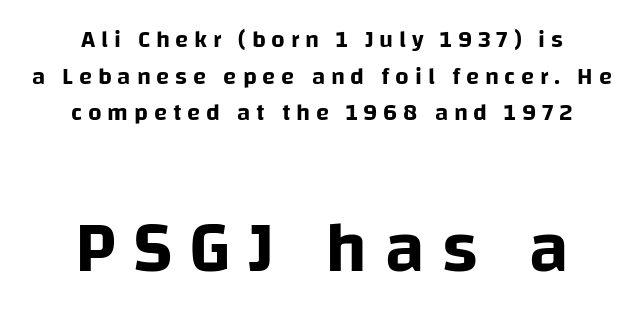
Scale increases going downward across the two blocks. These lines are rendered in a variable-pitch font. The letters stand straight up with perfectly vertical stems. Here the glyphs are tracked loosely, breaking word shapes into spaced letters. The paragraph shown floats in the horizontal middle.
